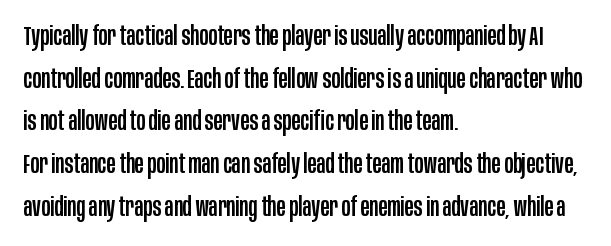
The words here are not underlined. Upright lettering throughout. This rendering leaves character spacing at its baseline value. These lines stack with their left ends in a neat column. Vertical spacing — default.
